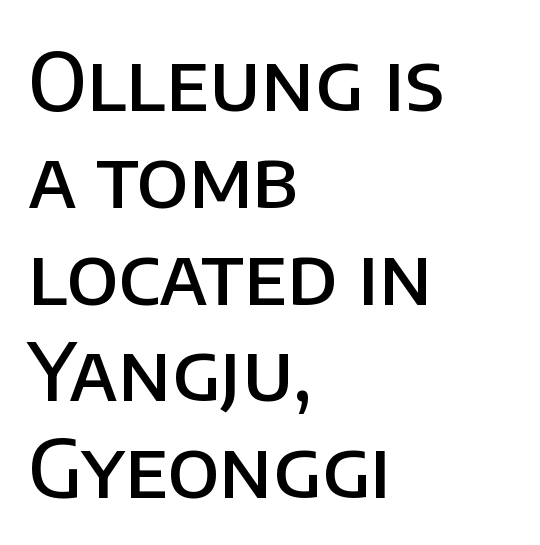
{"serif": "no", "italic": "no", "bold": "semi", "weight": "semibold", "width": "normal", "stroke_contrast": "low", "x_height": "large", "monospaced": "no", "underline": "no", "align": "left", "line_spacing_ratio": 1.21, "letter_spacing": "normal", "letter_spacing_em": 0.0, "glyph_px": 80}
